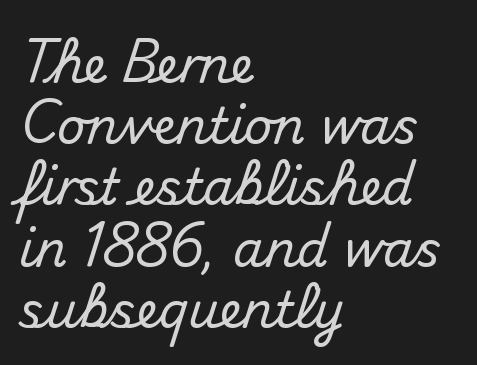
Q: Is the text italic (slanted)? A: Yes.
Q: Is the typeface a serif or a sans-serif typeface? A: Sans-serif.
Q: Is the text underlined? A: No.
Q: How is the paragraph aligned? A: Left-aligned.
Q: Is the spacing between letters normal or unusually wide? A: Normal.
Q: Is the spacing between lines tight, normal or loose? A: Normal.
Q: Width (condensed, normal, or wide)? A: Normal.
Q: Stroke contrast? A: Medium.
Q: x-height? A: Small.
Q: Monospaced? A: No.
